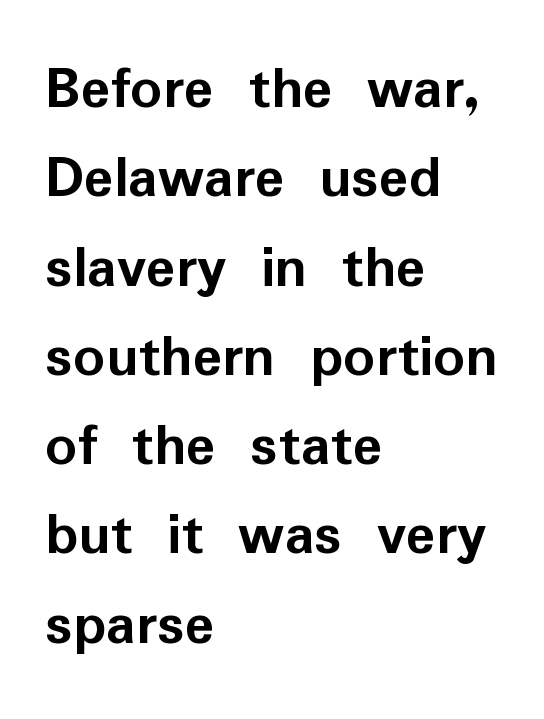
The image shows 62 px semibold sans-serif type, upright; set left-aligned, normal line spacing (1.44x), normal letter spacing, not underlined; low stroke contrast and a medium x-height.
